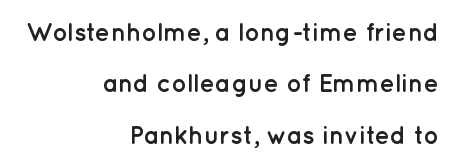
What stands out about the letter spacing? Nothing — it is the standard amount. A bare baseline throughout the passage. The space between consecutive lines is lavish. These lines carry a lot of weight — the face is fully bold. Ordinary non-slanted type is in use.
